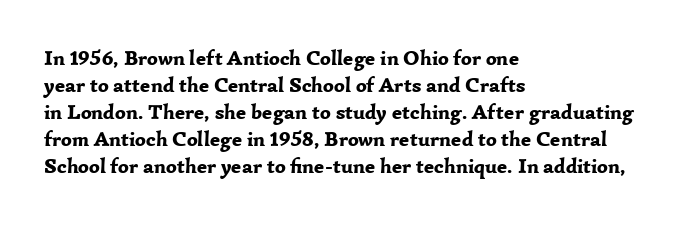
The image shows 21 px bold type, upright; set left-aligned, normal line spacing (1.29x), normal letter spacing, not underlined.
